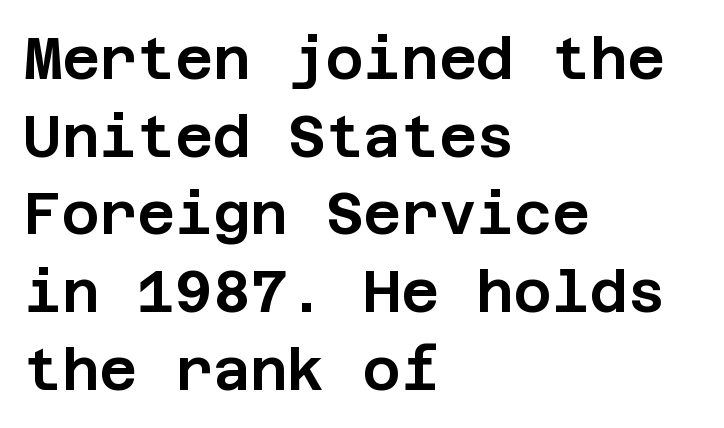
Normally led — the rows are evenly, conventionally spaced. This is sans-serif lettering, the kind often seen on screens and signage. The rendering keeps characters at their native spacing. A bare baseline throughout the passage.
